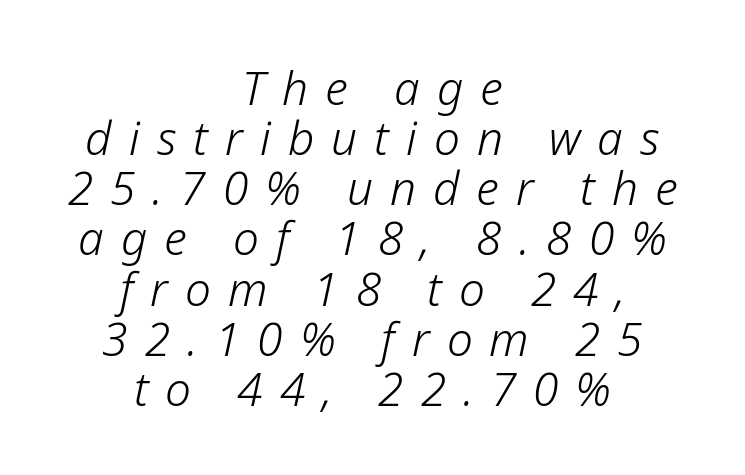
The image shows 46 px light type, italic (leaning right); set centered, tight line spacing (1.09x), unusually wide letter spacing (+0.37 em), not underlined; low stroke contrast and a medium x-height.
